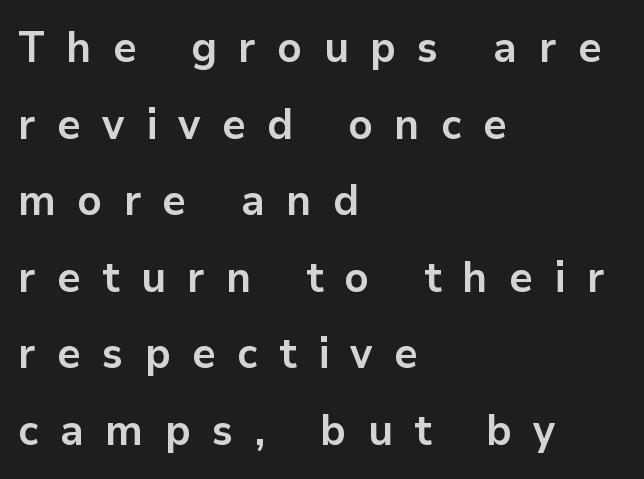
Q: Is the text bold? A: Yes.
Q: Is the text italic (slanted)? A: No, it is upright.
Q: Is the typeface a serif or a sans-serif typeface? A: Sans-serif.
Q: Is the text underlined? A: No.
Q: How is the paragraph aligned? A: Left-aligned.
Q: Is the spacing between letters normal or unusually wide? A: Unusually wide.
Q: Width (condensed, normal, or wide)? A: Normal.
Q: Stroke contrast? A: Low.
Q: x-height? A: Medium.
Q: Monospaced? A: No.
